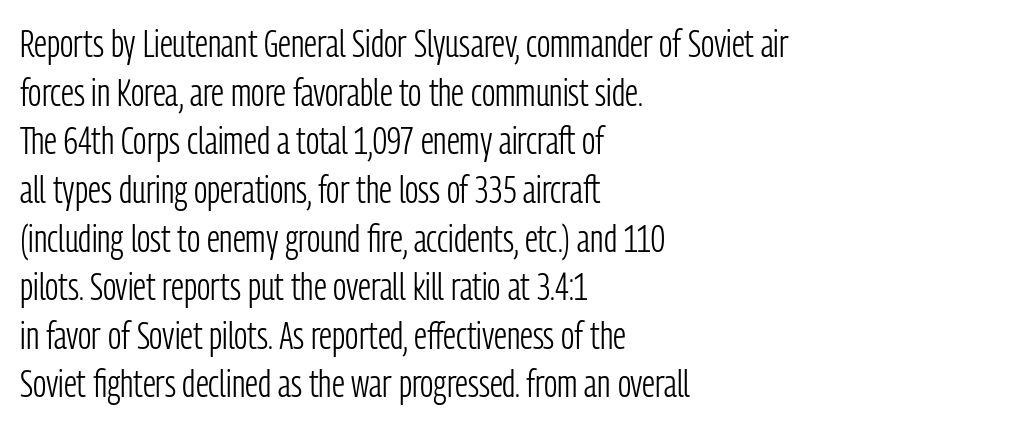
This is not heavy type; no bold has been used. In terms of posture, this sample is upright. The face used here is a sans, in the tradition of grotesques and geometrics. The horizontal fit of the characters is conventional and even. Proportional: the letters do not fall into vertical columns.
